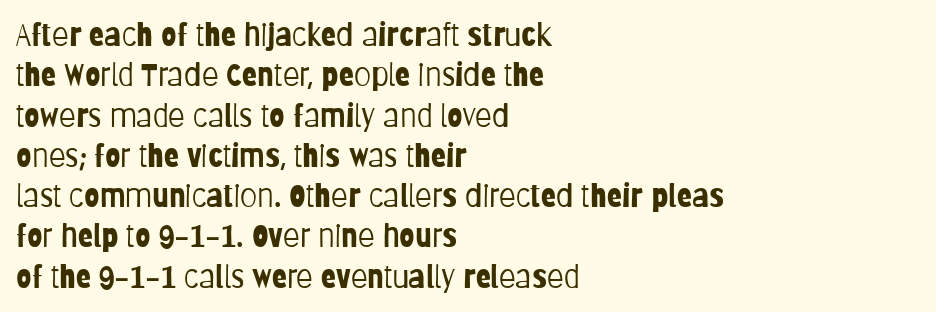
Q: Is the text bold? A: No.
Q: Is the text italic (slanted)? A: No, it is upright.
Q: Is the typeface a serif or a sans-serif typeface? A: Sans-serif.
Q: Is the text underlined? A: No.
Q: How is the paragraph aligned? A: Left-aligned.
Q: Is the spacing between letters normal or unusually wide? A: Normal.
Q: Is the spacing between lines tight, normal or loose? A: Normal.
Q: Width (condensed, normal, or wide)? A: Condensed.
Q: Stroke contrast? A: Low.
Q: x-height? A: Large.
Q: Monospaced? A: No.
